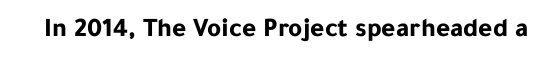
{"italic": "no", "bold": "yes", "underline": "no", "letter_spacing": "normal", "letter_spacing_em": 0.0, "glyph_px": 27}
